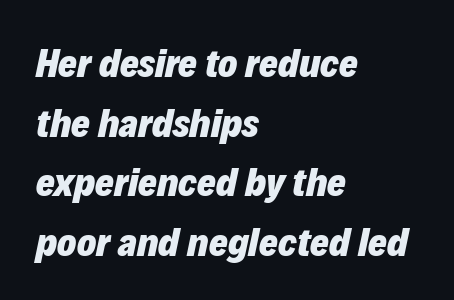
Q: Is the text bold? A: Yes.
Q: Is the text italic (slanted)? A: Yes, it leans right by about 12 degrees.
Q: Is the text underlined? A: No.
Q: How is the paragraph aligned? A: Left-aligned.
Q: Is the spacing between letters normal or unusually wide? A: Normal.
Q: Is the spacing between lines tight, normal or loose? A: Normal.
Q: Width (condensed, normal, or wide)? A: Normal.
Q: Stroke contrast? A: Low.
Q: x-height? A: Medium.
Q: Monospaced? A: No.
